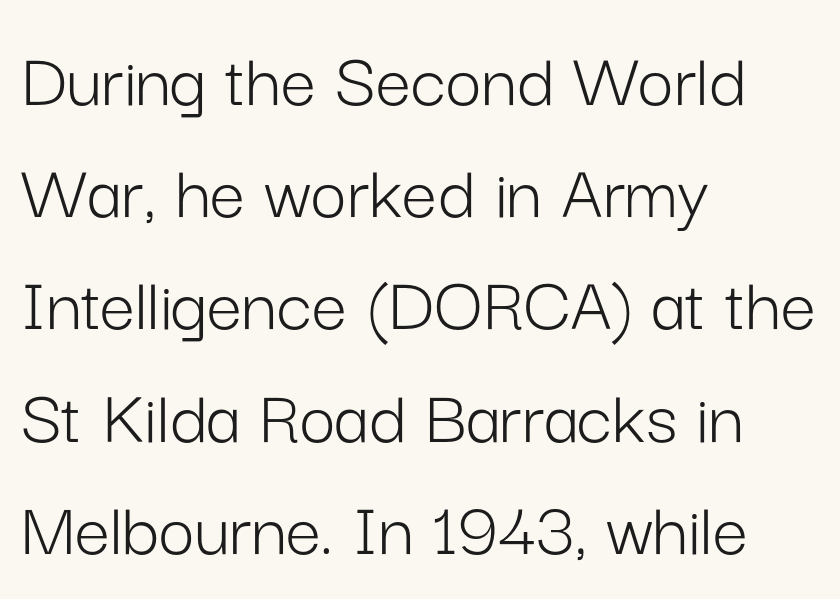
I'd call this a sans setting — the letters go barefoot. Is this a fixed-width face? No — the glyphs have proportional, varying widths. Each line starts at the same left margin while the right side varies. Bare-footed words on every line.
